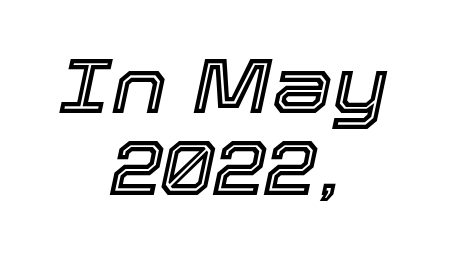
{"italic": "yes", "lean": "right", "slant_degrees": 12, "width": "normal", "x_height": "medium", "monospaced": "no", "underline": "no", "align": "center", "line_spacing": "tight", "line_spacing_ratio": 1.07, "letter_spacing": "normal", "letter_spacing_em": 0.0, "glyph_px": 77}
